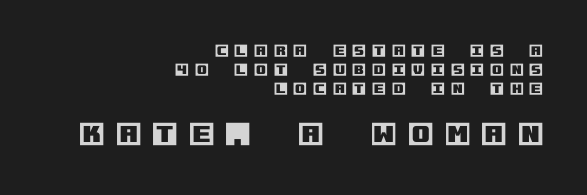
Q: Is the text italic (slanted)? A: No, it is upright.
Q: Is the text underlined? A: No.
Q: How is the paragraph aligned? A: Right-aligned.
Q: Is the spacing between letters normal or unusually wide? A: Unusually wide.
Q: Is the spacing between lines tight, normal or loose? A: Normal.
Q: Which block of text is set in a larger size, the first (top) or the second (bottom)? A: The second (bottom) one.
